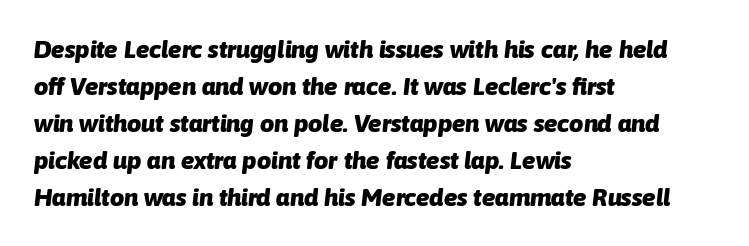
Compared with ordinary roman type, these characters are visibly tilted. Leftover space on each line is placed entirely after the last word. Nothing unusual about the tracking: characters are spaced as the font intends. The typesetting leans heavy: a genuine bold.
